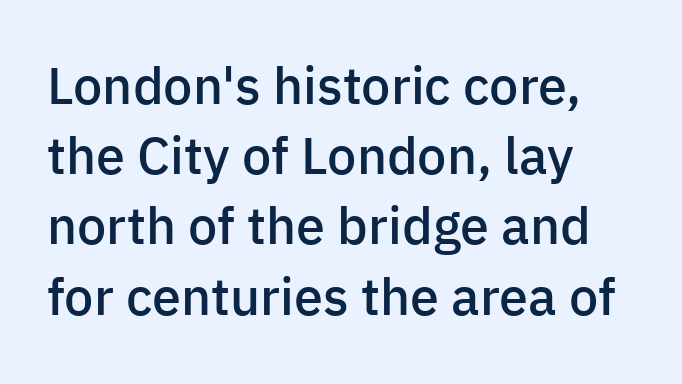
{"serif": "no", "italic": "no", "bold": "semi", "weight": "semibold", "width": "normal", "stroke_contrast": "low", "x_height": "medium", "monospaced": "no", "underline": "no", "align": "left", "line_spacing": "normal", "line_spacing_ratio": 1.35, "letter_spacing": "normal", "letter_spacing_em": 0.0, "glyph_px": 52}
